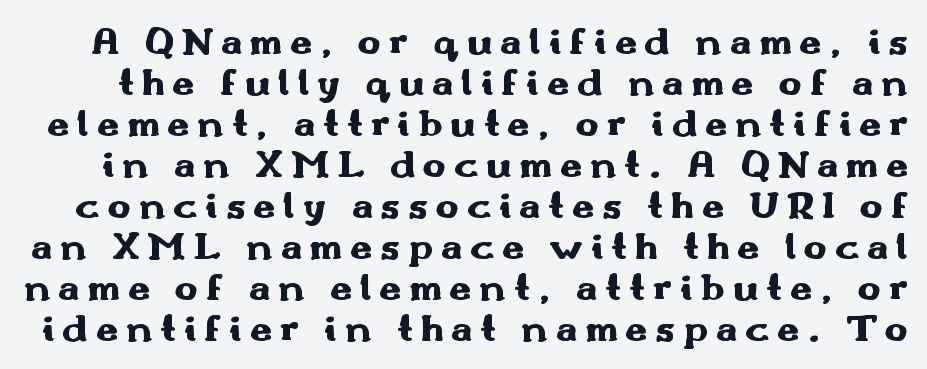
Set as a true bold cut, around the 700 mark. Tracking value appears strongly positive — letters spread wide. The specimen omits any rule beneath the text block's lines. The lines are packed closely together with very little leading.
